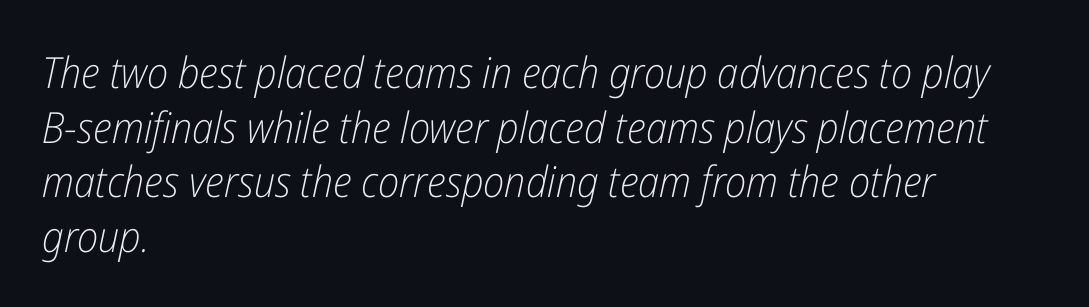
The image shows 43 px light, condensed type, italic (leaning right); set left-aligned, normal line spacing (1.27x), normal letter spacing, not underlined; low stroke contrast and a medium x-height.
